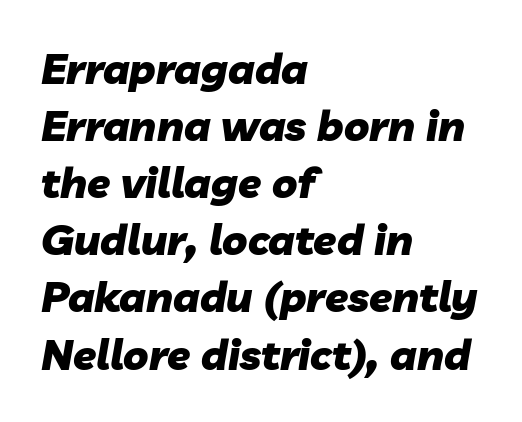
{"italic": "yes", "lean": "right", "slant_degrees": 10, "bold": "yes", "weight": "heavy", "width": "normal", "stroke_contrast": "low", "x_height": "medium", "monospaced": "no", "underline": "no", "align": "left", "line_spacing": "normal", "line_spacing_ratio": 1.36, "letter_spacing": "normal", "letter_spacing_em": 0.0, "glyph_px": 42}
